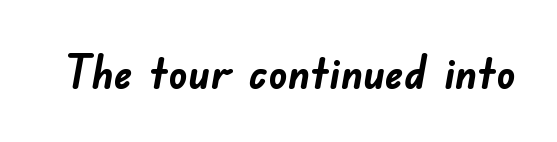
Q: Is the text bold? A: Yes.
Q: Is the typeface a serif or a sans-serif typeface? A: Sans-serif.
Q: Is the text underlined? A: No.
Q: Is the spacing between letters normal or unusually wide? A: Normal.
Q: Width (condensed, normal, or wide)? A: Normal.
Q: Stroke contrast? A: Low.
Q: x-height? A: Small.
Q: Monospaced? A: No.
